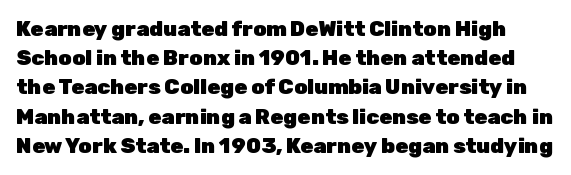
{"italic": "no", "bold": "yes", "underline": "no", "line_spacing": "normal", "line_spacing_ratio": 1.39, "letter_spacing": "normal", "letter_spacing_em": 0.0, "glyph_px": 21}
